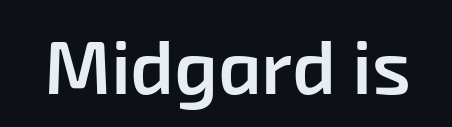
Q: Is the text bold? A: Semi-bold.
Q: Is the typeface a serif or a sans-serif typeface? A: Sans-serif.
Q: Is the text underlined? A: No.
Q: Is the spacing between letters normal or unusually wide? A: Normal.
Q: Width (condensed, normal, or wide)? A: Normal.
Q: Stroke contrast? A: Low.
Q: x-height? A: Medium.
Q: Monospaced? A: No.
